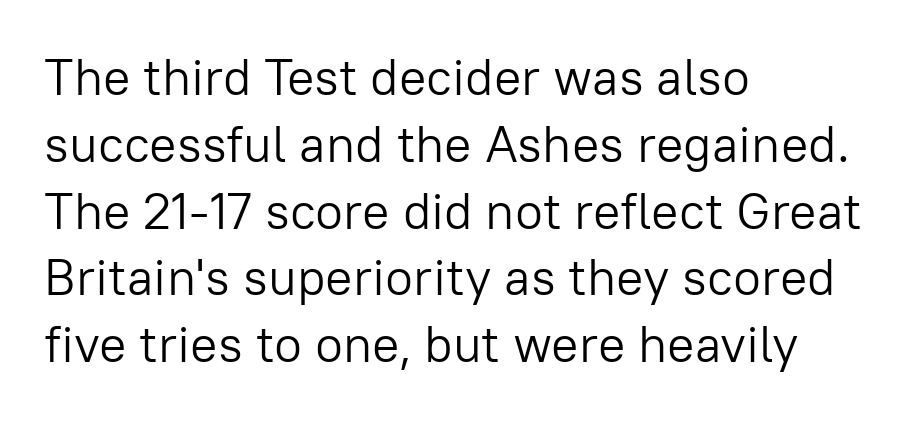
No feet cap the strokes, marking this as sans-serif type. In CSS terms this would be text-align: left. Students, note that the glyphs here touch the page at normal intervals. Posture: vertical. Nobody drew a line under any word here. The passage shown is typed in a proportional face where columns would drift.
